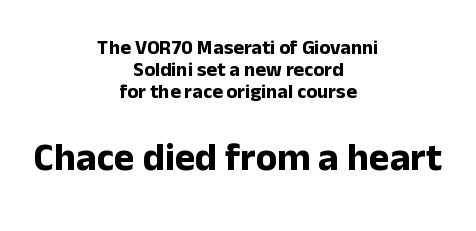
Stroke terminals: plain, sans-serif. Looks like regular typesetting: each glyph gets only the width it needs. Letters rest on an invisible, unmarked baseline. Notice how descenders almost collide with the ascenders below — that's tight leading. Words appear dense and cohesive because spacing is normal.
